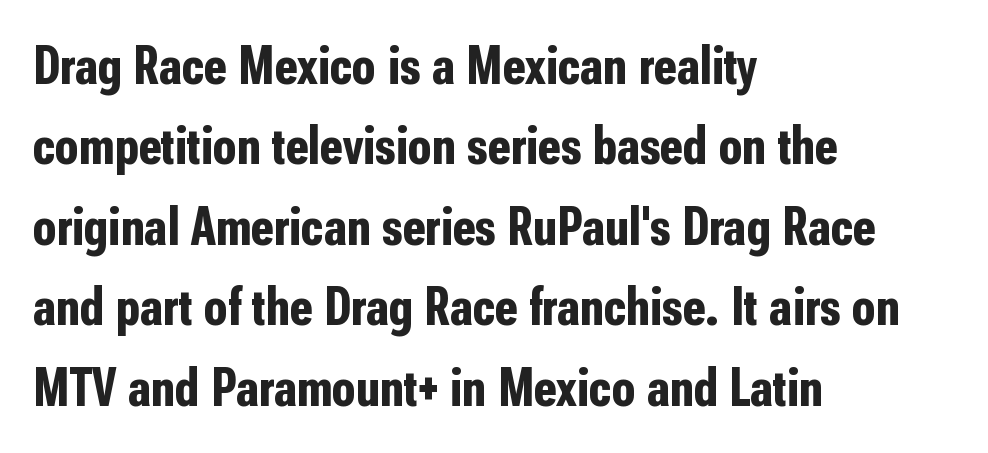
{"serif": "no", "italic": "no", "bold": "yes", "weight": "bold", "width": "condensed", "stroke_contrast": "low", "x_height": "medium", "monospaced": "no", "underline": "no", "align": "left", "line_spacing": "normal", "line_spacing_ratio": 1.49, "letter_spacing": "normal", "letter_spacing_em": 0.0, "glyph_px": 54}
